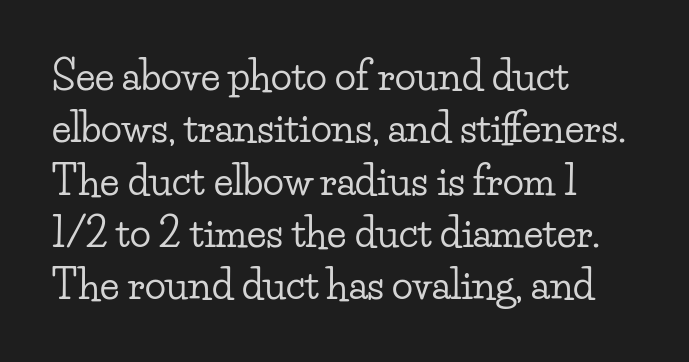
Q: Is the text italic (slanted)? A: No, it is upright.
Q: Is the typeface a serif or a sans-serif typeface? A: Serif.
Q: Is the text underlined? A: No.
Q: How is the paragraph aligned? A: Left-aligned.
Q: Is the spacing between letters normal or unusually wide? A: Normal.
Q: Is the spacing between lines tight, normal or loose? A: Normal.
Q: Width (condensed, normal, or wide)? A: Wide.
Q: Stroke contrast? A: Low.
Q: x-height? A: Small.
Q: Monospaced? A: No.
